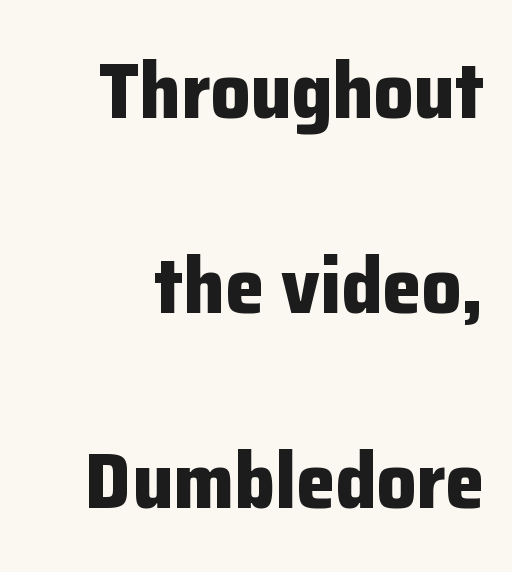
{"serif": "no", "italic": "no", "bold": "yes", "weight": "bold", "width": "normal", "stroke_contrast": "low", "x_height": "medium", "monospaced": "no", "underline": "no", "align": "right", "line_spacing": "loose", "line_spacing_ratio": 2.47, "letter_spacing": "normal", "letter_spacing_em": 0.0, "glyph_px": 79}
